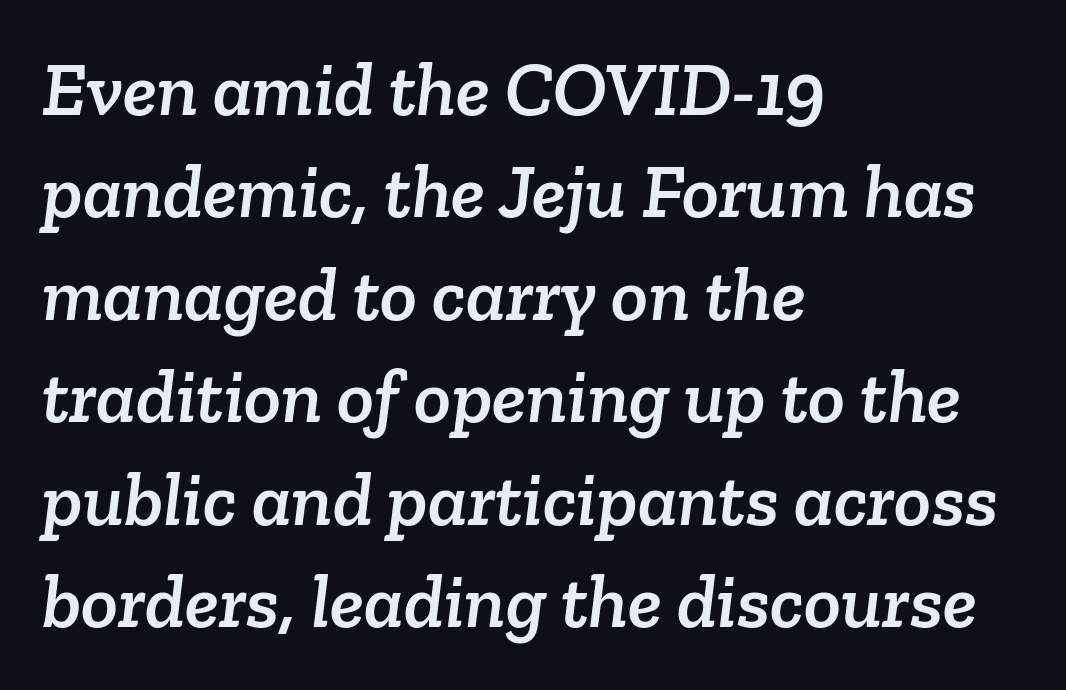
{"serif": "yes", "width": "normal", "stroke_contrast": "low", "x_height": "medium", "monospaced": "no", "underline": "no", "align": "left", "line_spacing": "normal", "line_spacing_ratio": 1.33, "letter_spacing": "normal", "letter_spacing_em": 0.0, "glyph_px": 77}
